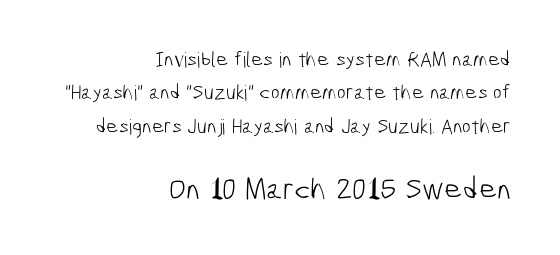
The image shows 31 px light, condensed sans-serif type; set right-aligned, normal line spacing (1.59x), normal letter spacing, not underlined; the second (bottom) block is 1.48x larger; low stroke contrast and a medium x-height.
